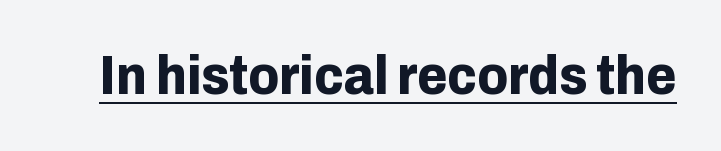
The typesetting leans heavy: a genuine bold. There is no visible air inserted between adjacent glyphs. A baseline rule has been typeset under these characters. Stroke terminals: plain, sans-serif.
